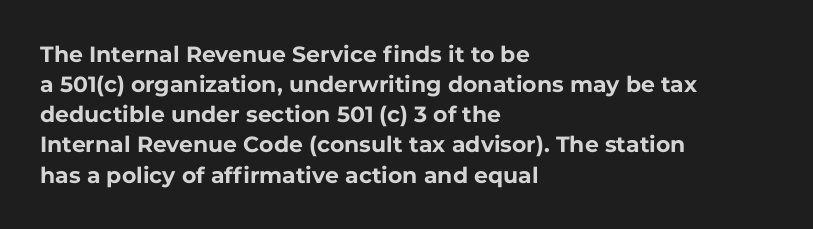
Q: Is the text bold? A: Yes.
Q: Is the text italic (slanted)? A: No, it is upright.
Q: Is the text underlined? A: No.
Q: How is the paragraph aligned? A: Left-aligned.
Q: Is the spacing between letters normal or unusually wide? A: Normal.
Q: Is the spacing between lines tight, normal or loose? A: Normal.
